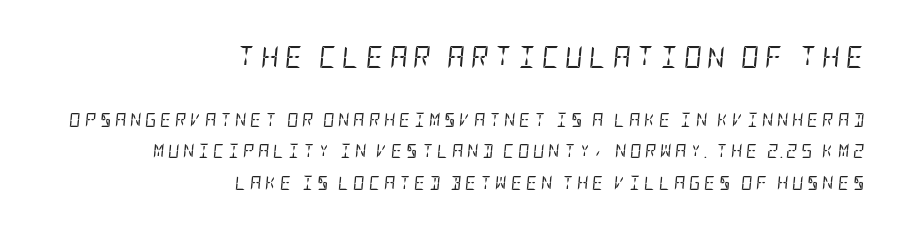
The image shows 22 px text type, italic (leaning right); set right-aligned, loose line spacing (2.24x), unusually wide letter spacing (+0.26 em), not underlined; the first (top) block is 1.57x larger.
